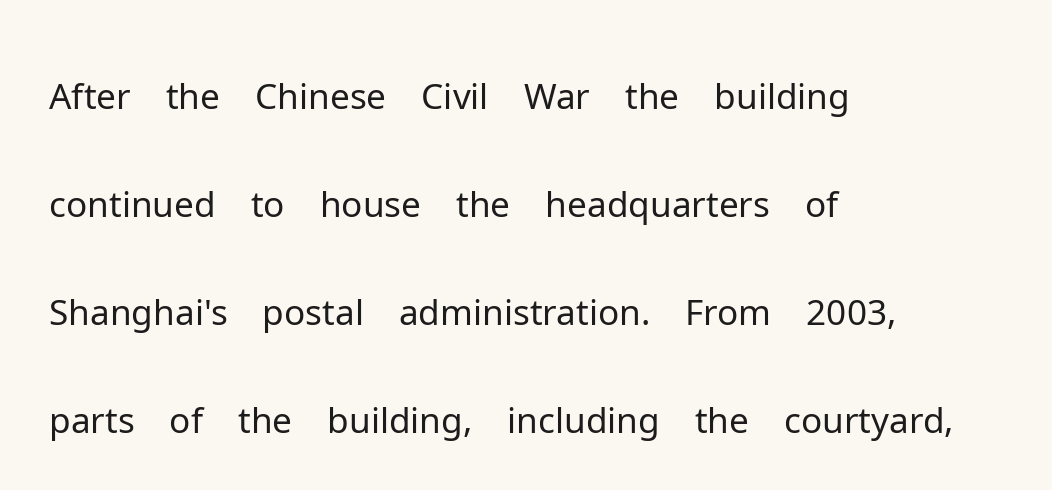
The image shows 72 px light sans-serif type, upright; set left-aligned, normal line spacing (1.5x), normal letter spacing, not underlined; low stroke contrast and a medium x-height.
